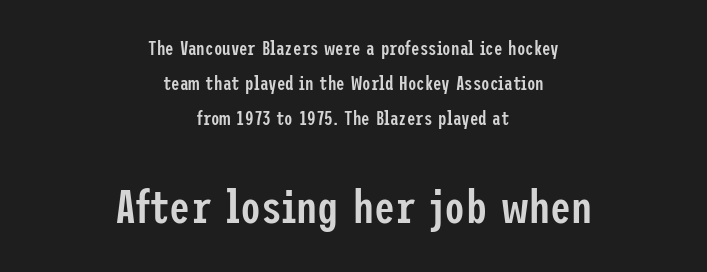
The image shows 47 px semibold, condensed sans-serif type, upright; set centered, line spacing 1.85x, normal letter spacing, not underlined; the second (bottom) block is 2.47x larger; low stroke contrast and a medium x-height.
